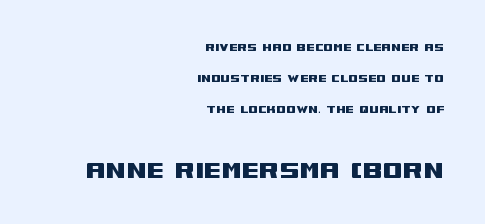
Q: Is the text italic (slanted)? A: No, it is upright.
Q: Is the typeface a serif or a sans-serif typeface? A: Sans-serif.
Q: Is the text underlined? A: No.
Q: How is the paragraph aligned? A: Right-aligned.
Q: Is the spacing between letters normal or unusually wide? A: Normal.
Q: Is the spacing between lines tight, normal or loose? A: Loose.
Q: Which block of text is set in a larger size, the first (top) or the second (bottom)? A: The second (bottom) one.
Q: Width (condensed, normal, or wide)? A: Wide.
Q: Stroke contrast? A: Medium.
Q: x-height? A: Large.
Q: Monospaced? A: No.
